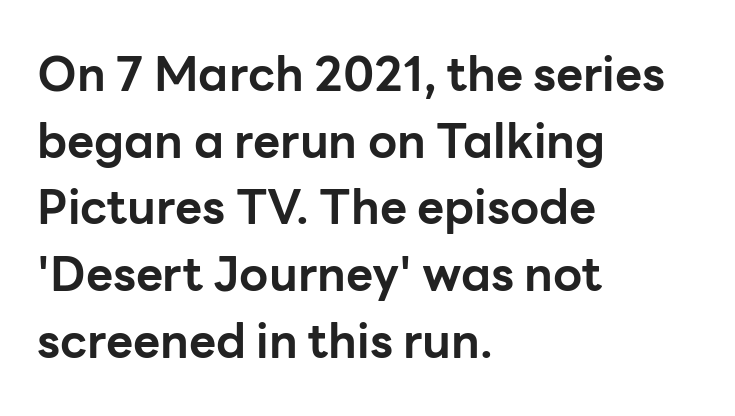
Default kerning and tracking; the words read as compact shapes. Reading down the column, the eye jumps a familiar distance to each next line. Posture: vertical. The rendering anchors every line to the left-hand side. Its strokes are broad and dark, the hallmark of bold type.
